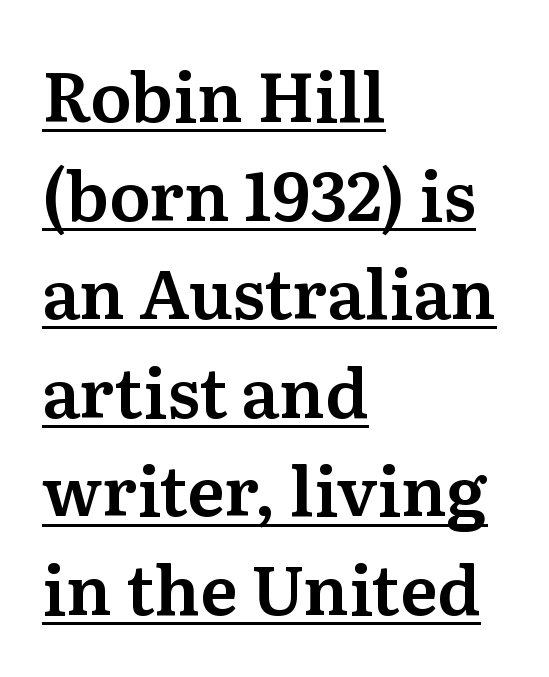
Regular leading. The face used here is seriffed, in the tradition of book romans. Each line of the rendering has a horizontal stroke beneath the glyphs. What stands out about the letter spacing? Nothing — it is the standard amount. Looks like regular typesetting: each glyph gets only the width it needs. Italic? Not at all — the glyphs are vertical.
